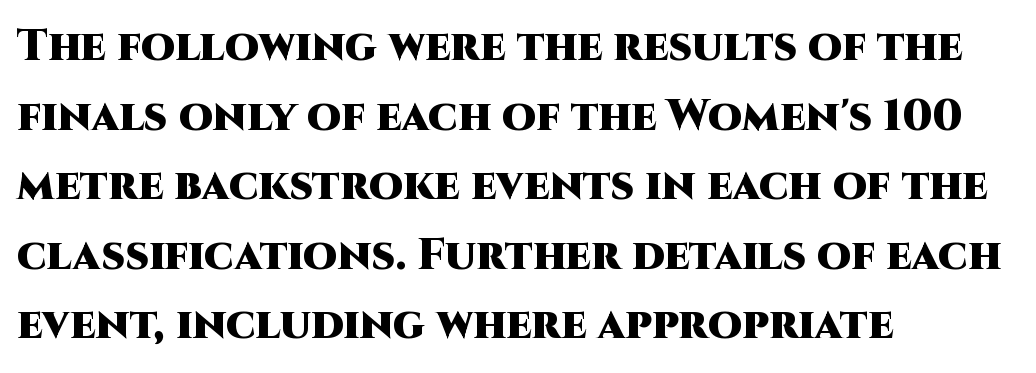
This rendering features lettering with no underline. These lines were composed using upright roman letters. The type is set solid horizontally, with unmodified tracking. A sans-serif font was chosen for this passage. These lines stack with their left ends in a neat column.
